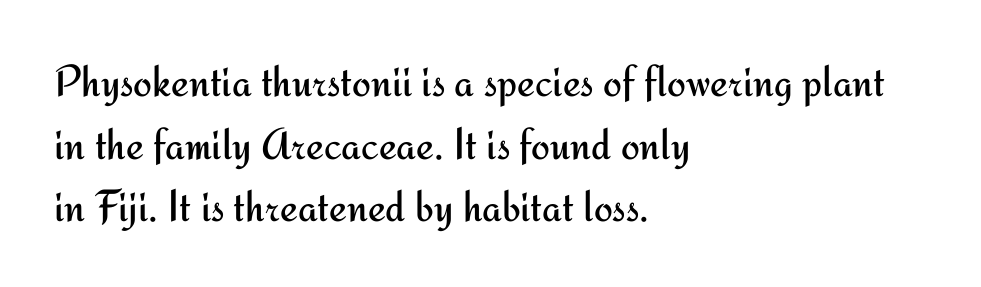
There is no visible air inserted between adjacent glyphs. Spacing verdict: proportional, widths tailored to each character. Descenders hang freely into open space. The lines in this sample share a left origin and differ only in where they stop. Evenly set lines give the paragraph a standard silhouette. This is the regular roman posture of the typeface.
